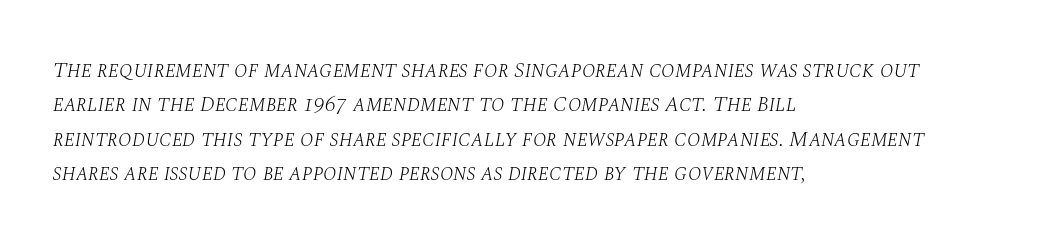
Q: Is the text bold? A: No.
Q: Is the text italic (slanted)? A: Yes, it leans right by about 10 degrees.
Q: Is the text underlined? A: No.
Q: How is the paragraph aligned? A: Left-aligned.
Q: Is the spacing between letters normal or unusually wide? A: Normal.
Q: Is the spacing between lines tight, normal or loose? A: Normal.
